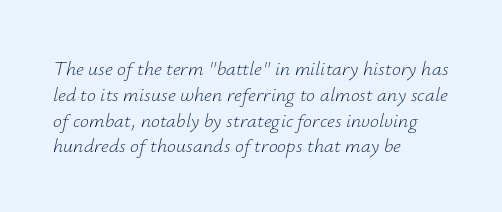
Q: Is the text bold? A: No.
Q: Is the text italic (slanted)? A: Yes, it leans right by about 12 degrees.
Q: Is the text underlined? A: No.
Q: How is the paragraph aligned? A: Left-aligned.
Q: Is the spacing between letters normal or unusually wide? A: Normal.
Q: Is the spacing between lines tight, normal or loose? A: Normal.
